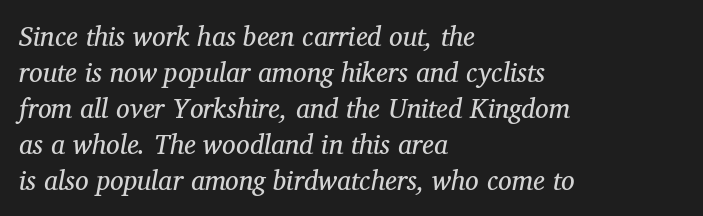
{"italic": "yes", "lean": "right", "slant_degrees": 12, "bold": "no", "underline": "no", "align": "left", "line_spacing": "normal", "line_spacing_ratio": 1.33, "letter_spacing": "normal", "letter_spacing_em": 0.0, "glyph_px": 27}
